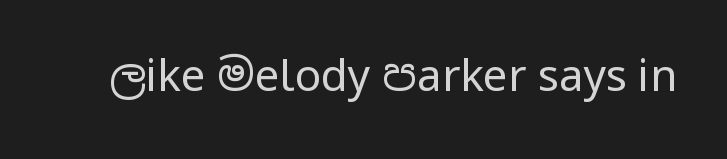
A roman cut, with each character standing at attention. Spacing between characters is what you'd get straight out of the box. A typesetter would call this proportional, since set widths differ per character. Check where the strokes stop: nothing finishes them off — pure sans.
